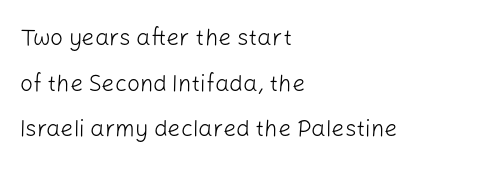
{"italic": "no", "bold": "no", "underline": "no", "align": "left", "line_spacing": "loose", "line_spacing_ratio": 1.98, "letter_spacing": "normal", "letter_spacing_em": 0.0, "glyph_px": 23}
